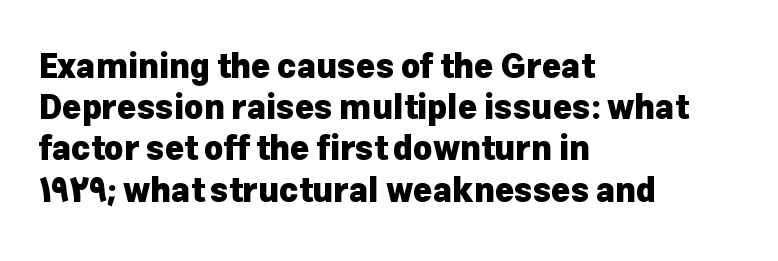
The image shows 33 px heavy sans-serif type, upright; set left-aligned, normal line spacing (1.25x), normal letter spacing, not underlined; low stroke contrast and a medium x-height.
